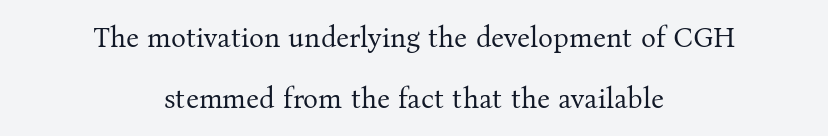
{"serif": "yes", "italic": "no", "bold": "no", "weight": "regular", "width": "normal", "stroke_contrast": "medium", "x_height": "medium", "monospaced": "no", "underline": "no", "align": "center", "line_spacing": "loose", "line_spacing_ratio": 2.17, "letter_spacing": "normal", "letter_spacing_em": 0.0, "glyph_px": 28}
